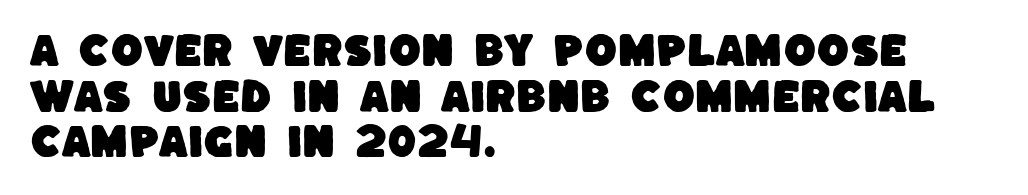
A student would call this left alignment; a typographer would say flush left, rag right. What stands out about the letter spacing? Nothing — it is the standard amount. Varying glyph widths throughout — classic text-font behaviour. The characters display no serif detailing; their extremities are plain. Clear beneath every line of the passage.
